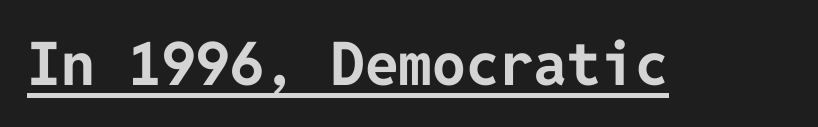
The image shows 60 px bold sans-serif type, upright; set normal letter spacing, underlined; low stroke contrast and a medium x-height.
